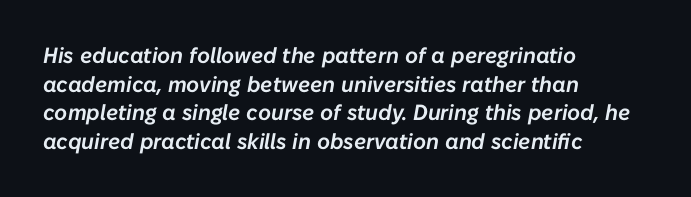
Horizontal bands of white between lines are of average thickness. The paragraph has a hard left edge and a soft right edge. Each word holds together tightly as a unit, with standard inter-letter gaps. Each row of text sits above clean, open space. When letters slant like this, we call the style italic.
